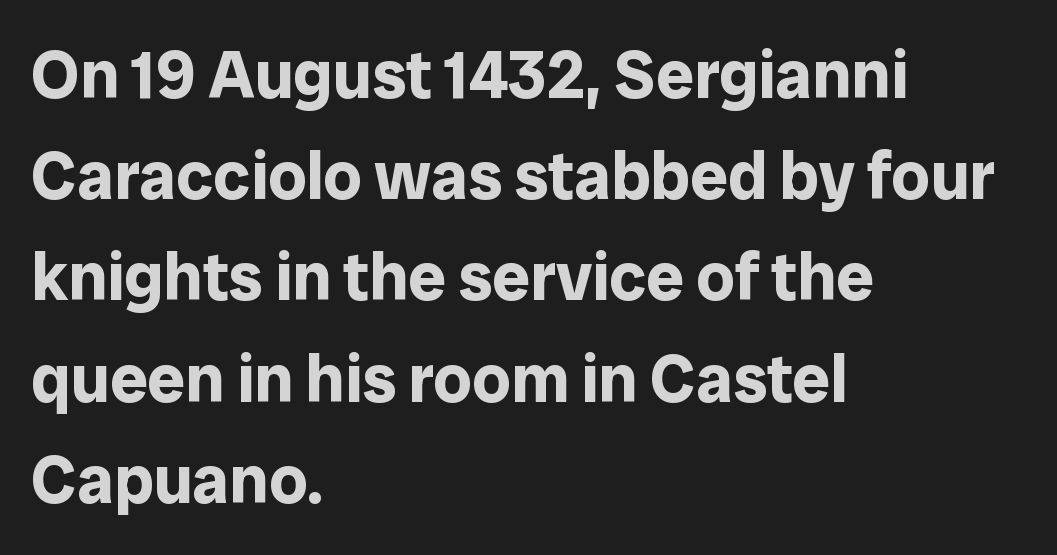
The image shows 67 px bold sans-serif type, upright; set left-aligned, normal line spacing (1.51x), normal letter spacing, not underlined; low stroke contrast and a medium x-height.
